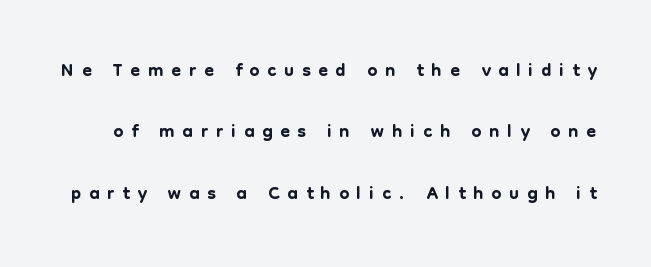
{"serif": "no", "italic": "no", "width": "normal", "stroke_contrast": "low", "x_height": "medium", "monospaced": "no", "underline": "no", "line_spacing": "loose", "line_spacing_ratio": 2.19, "letter_spacing": "wide", "letter_spacing_em": 0.28, "glyph_px": 28}
